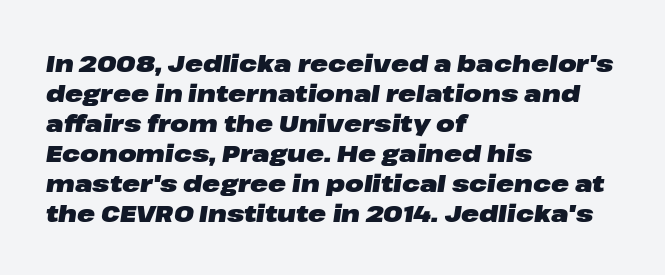
Typeset ragged right — the left edge is the straight one. Is the type slanted? Yes — the strokes lean at a clear angle. Normally led — the rows are evenly, conventionally spaced. Honestly, there is no underline to notice here at all. Between one letter and the next there's only the usual sliver of space.
